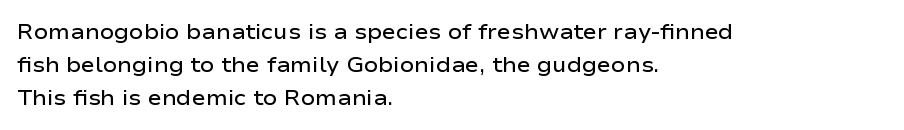
Q: Is the text bold? A: Semi-bold.
Q: Is the text italic (slanted)? A: No, it is upright.
Q: Is the text underlined? A: No.
Q: How is the paragraph aligned? A: Left-aligned.
Q: Is the spacing between letters normal or unusually wide? A: Normal.
Q: Is the spacing between lines tight, normal or loose? A: Normal.
